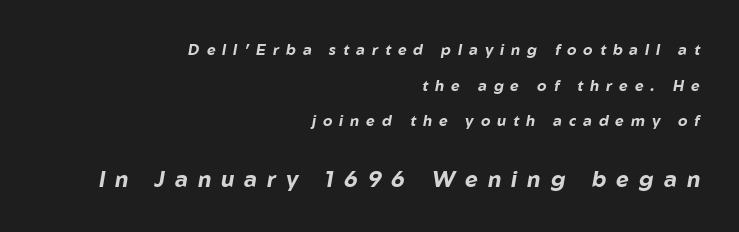
The image shows 22 px bold type, italic (leaning right); set right-aligned, loose line spacing (2.38x), unusually wide letter spacing (+0.46 em), not underlined; the second (bottom) block is 1.47x larger.
